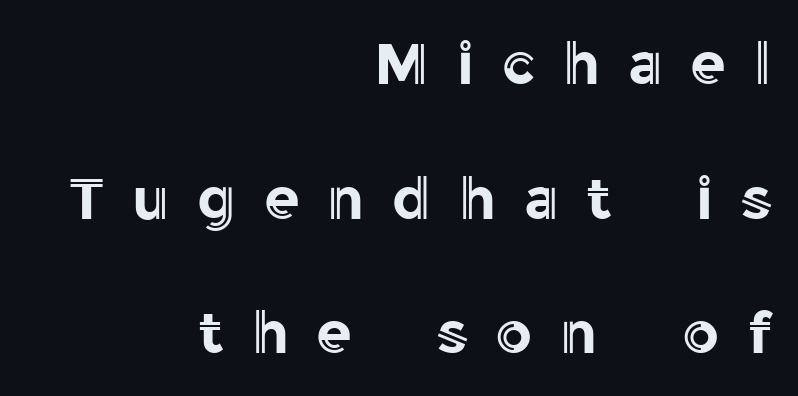
{"italic": "no", "width": "normal", "x_height": "medium", "monospaced": "no", "underline": "no", "align": "right", "line_spacing": "loose", "line_spacing_ratio": 2.32, "letter_spacing": "wide", "letter_spacing_em": 0.48, "glyph_px": 58}
